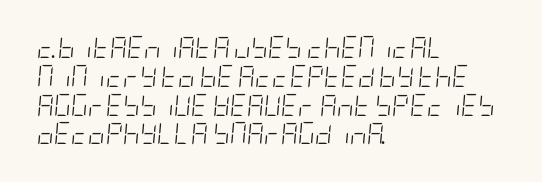
Q: Is the text bold? A: No.
Q: Is the text italic (slanted)? A: Yes, it leans right by about 5 degrees.
Q: Is the text underlined? A: No.
Q: How is the paragraph aligned? A: Left-aligned.
Q: Is the spacing between letters normal or unusually wide? A: Normal.
Q: Is the spacing between lines tight, normal or loose? A: Normal.
